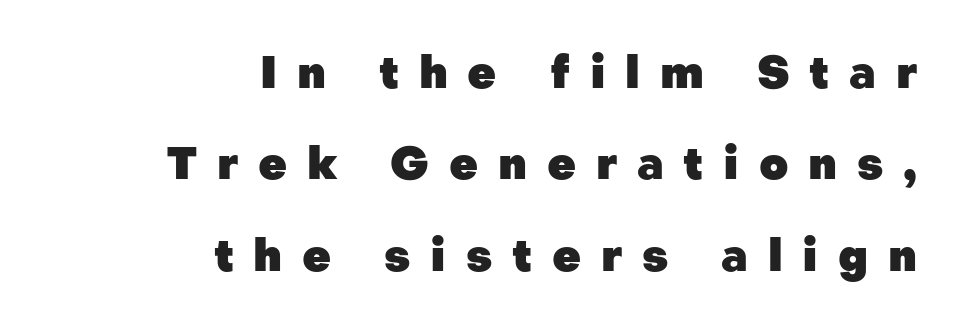
Baseline-to-baseline distance is far greater than the letter height. The face used here is a sans, in the tradition of grotesques and geometrics. Only glyphs here, with clear space below each row. How are the letters spaced? Widely, with obvious added tracking.
